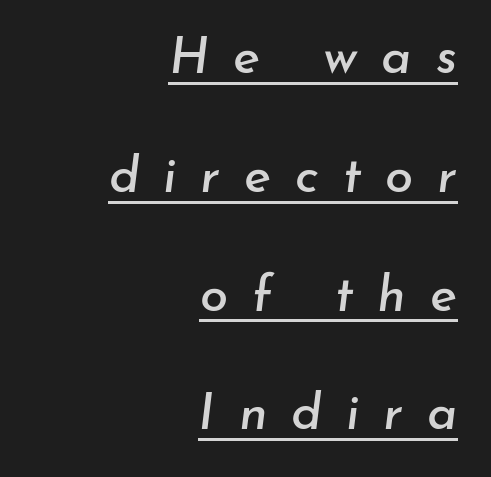
Line ends are locked; line starts wander. Short note: letters widely spaced. Spacing verdict: proportional, widths tailored to each character. Notice how the stems are inclined rather than vertical — that's the hallmark of italics.
